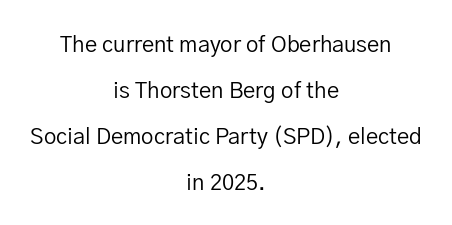
{"italic": "no", "bold": "no", "underline": "no", "align": "center", "line_spacing": "loose", "line_spacing_ratio": 2.09, "letter_spacing": "normal", "letter_spacing_em": 0.0, "glyph_px": 22}
